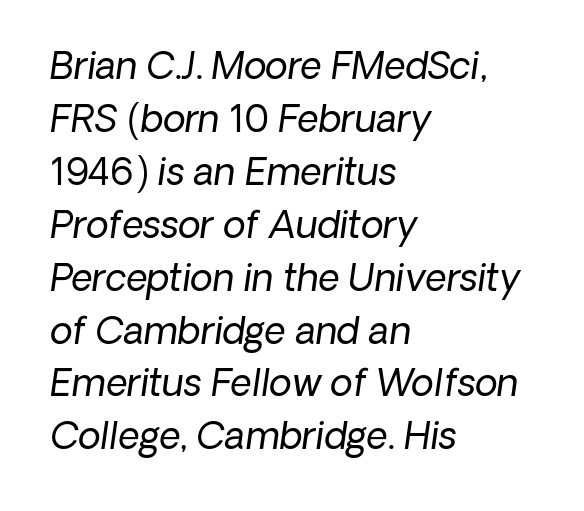
Q: Is the text bold? A: No.
Q: Is the text italic (slanted)? A: Yes, it leans right by about 8 degrees.
Q: Is the text underlined? A: No.
Q: How is the paragraph aligned? A: Left-aligned.
Q: Is the spacing between letters normal or unusually wide? A: Normal.
Q: Is the spacing between lines tight, normal or loose? A: Normal.
Q: Width (condensed, normal, or wide)? A: Normal.
Q: Stroke contrast? A: Low.
Q: x-height? A: Medium.
Q: Monospaced? A: No.
